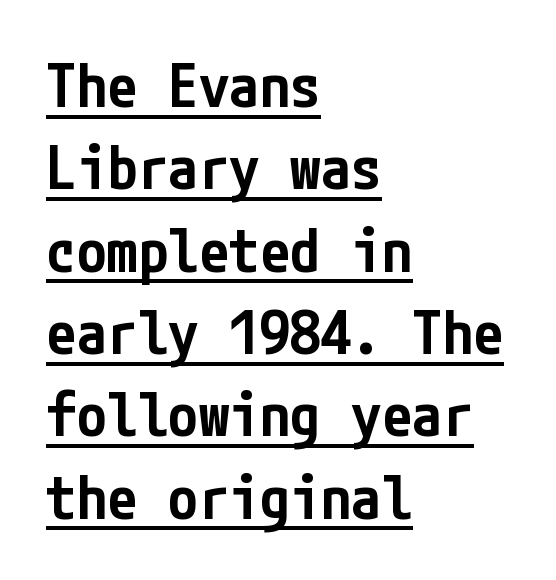
In terms of posture, this sample is upright. Which margin do the lines hug? The left one — the right edge is uneven. This block has exactly the height ordinary leading produces. Letter spacing: default.
